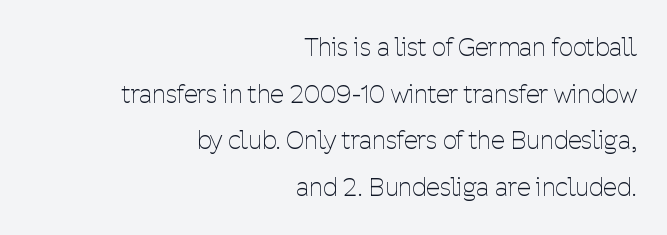
Q: Is the text bold? A: No.
Q: Is the text italic (slanted)? A: No, it is upright.
Q: Is the text underlined? A: No.
Q: How is the paragraph aligned? A: Right-aligned.
Q: Is the spacing between letters normal or unusually wide? A: Normal.
